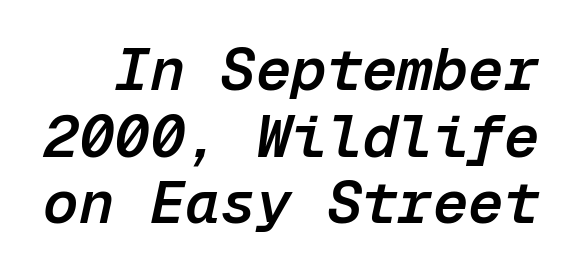
This rendering leaves character spacing at its baseline value. The letters march in equal steps, a hallmark of fixed-pitch type. The font's italic variant was chosen for this text. Only glyphs here, with clear space below each row.
